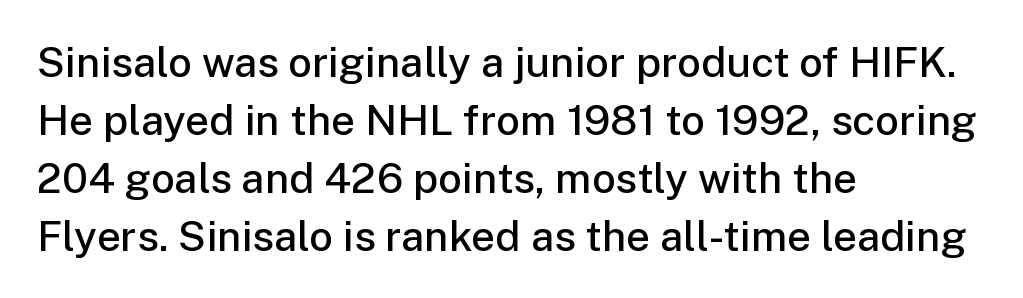
The characters display no serif detailing; their extremities are plain. Alignment: flush left. Unlike italic type, these characters show no tilt at all. The sample has been set in demibold, a notch under bold. Is this a fixed-width face? No — the glyphs have proportional, varying widths.
